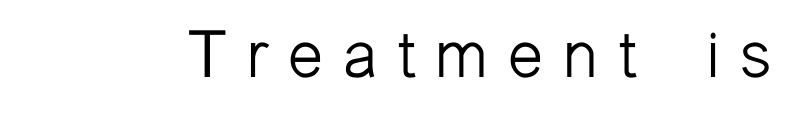
Q: Is the text bold? A: No.
Q: Is the text italic (slanted)? A: No, it is upright.
Q: Is the typeface a serif or a sans-serif typeface? A: Sans-serif.
Q: Is the text underlined? A: No.
Q: Is the spacing between letters normal or unusually wide? A: Unusually wide.
Q: Width (condensed, normal, or wide)? A: Normal.
Q: Stroke contrast? A: Low.
Q: x-height? A: Medium.
Q: Monospaced? A: No.
